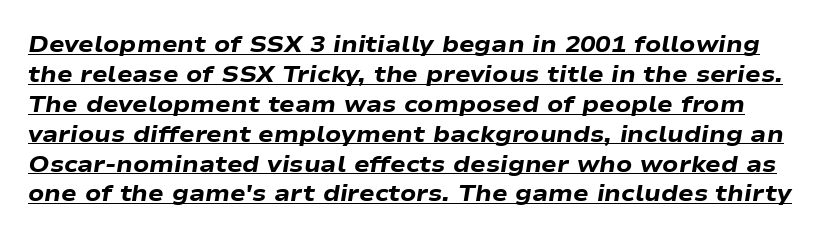
The image shows 23 px bold type, italic (leaning right); set normal line spacing (1.3x), normal letter spacing, underlined.
